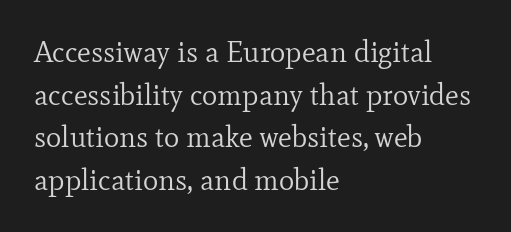
{"serif": "yes", "italic": "no", "bold": "no", "weight": "regular", "width": "normal", "stroke_contrast": "low", "x_height": "small", "monospaced": "no", "underline": "no", "align": "left", "line_spacing": "normal", "line_spacing_ratio": 1.47, "letter_spacing": "normal", "letter_spacing_em": 0.0, "glyph_px": 29}
